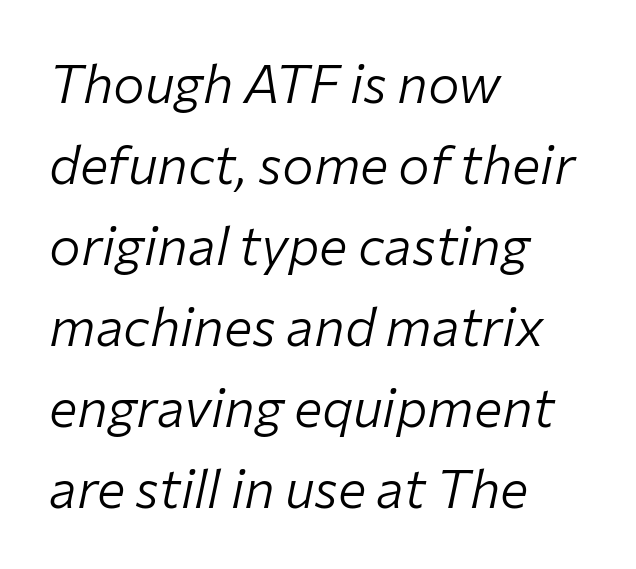
Q: Is the text bold? A: No.
Q: Is the text italic (slanted)? A: Yes, it leans right by about 12 degrees.
Q: Is the text underlined? A: No.
Q: How is the paragraph aligned? A: Left-aligned.
Q: Is the spacing between letters normal or unusually wide? A: Normal.
Q: Is the spacing between lines tight, normal or loose? A: Normal.
Q: Width (condensed, normal, or wide)? A: Normal.
Q: Stroke contrast? A: Low.
Q: x-height? A: Medium.
Q: Monospaced? A: No.
